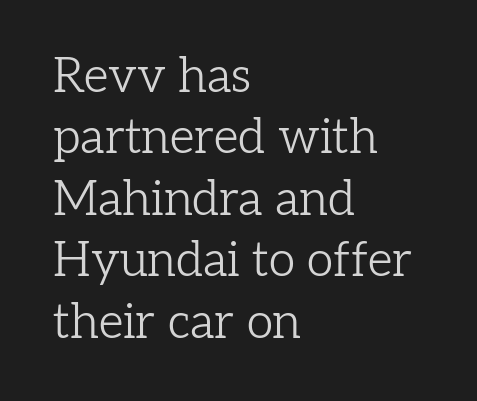
{"serif": "yes", "italic": "no", "bold": "no", "weight": "light", "width": "normal", "stroke_contrast": "low", "x_height": "medium", "monospaced": "no", "underline": "no", "align": "left", "line_spacing": "normal", "line_spacing_ratio": 1.28, "letter_spacing": "normal", "letter_spacing_em": 0.0, "glyph_px": 48}
